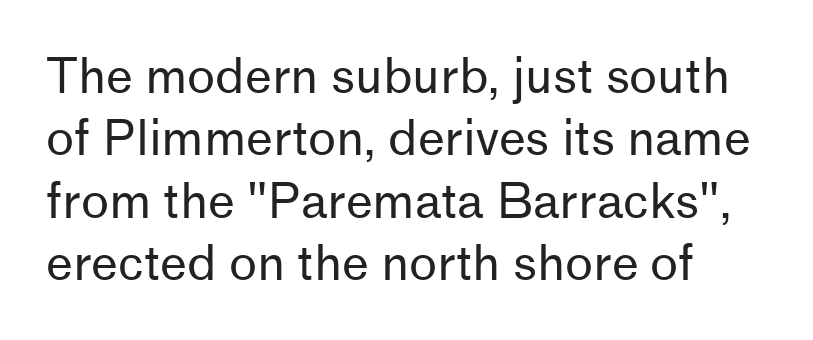
You can tell from the bare stems that sans-serif type was used. Each letter keeps its own natural width here, so spacing adapts to shape. A student would call this left alignment; a typographer would say flush left, rag right. The type is set solid horizontally, with unmodified tracking. Every stem runs plumb, perpendicular to the baseline. Plain, unruled lines of type.
